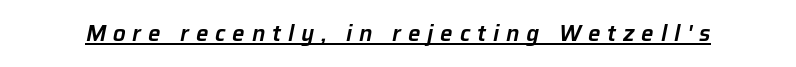
The image shows 22 px text type, italic (leaning right); set unusually wide letter spacing (+0.31 em), underlined.
